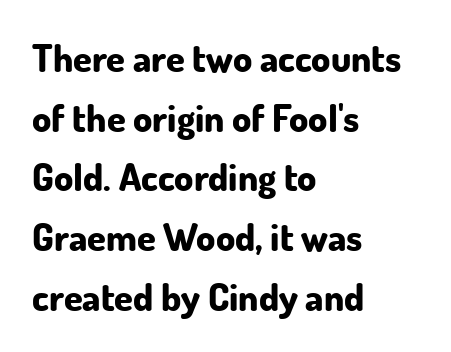
Q: Is the text bold? A: Yes.
Q: Is the text italic (slanted)? A: No, it is upright.
Q: Is the typeface a serif or a sans-serif typeface? A: Sans-serif.
Q: Is the text underlined? A: No.
Q: How is the paragraph aligned? A: Left-aligned.
Q: Is the spacing between letters normal or unusually wide? A: Normal.
Q: Is the spacing between lines tight, normal or loose? A: Normal.
Q: Width (condensed, normal, or wide)? A: Normal.
Q: Stroke contrast? A: Low.
Q: x-height? A: Small.
Q: Monospaced? A: No.
